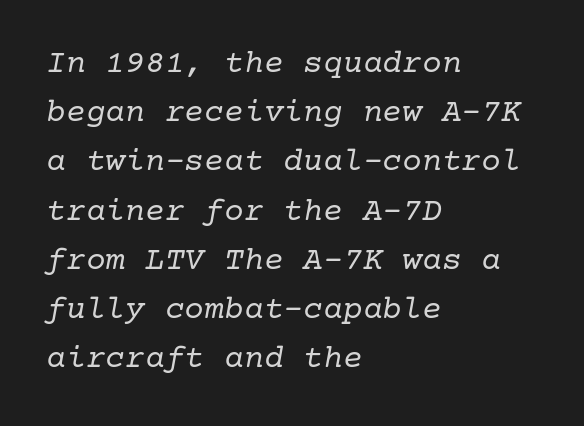
Italic: yes, the glyphs are oblique. Reading down the block, your eye returns to a fixed left position each line. The letters carry serifs — small finishing strokes at the ends of their stems. The face used here is rendered with its standard letterfit. The vertical gap from one line to the next is medium. The baseline area is clear.
